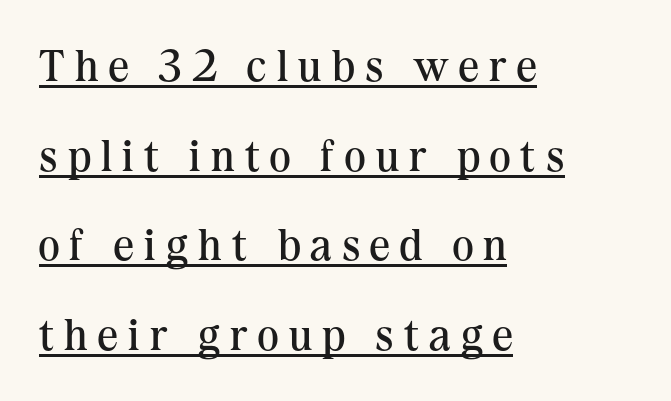
The image shows 45 px regular-weight serif type, upright; set left-aligned, loose line spacing (1.99x), unusually wide letter spacing (+0.23 em), underlined; medium stroke contrast and a medium x-height.
